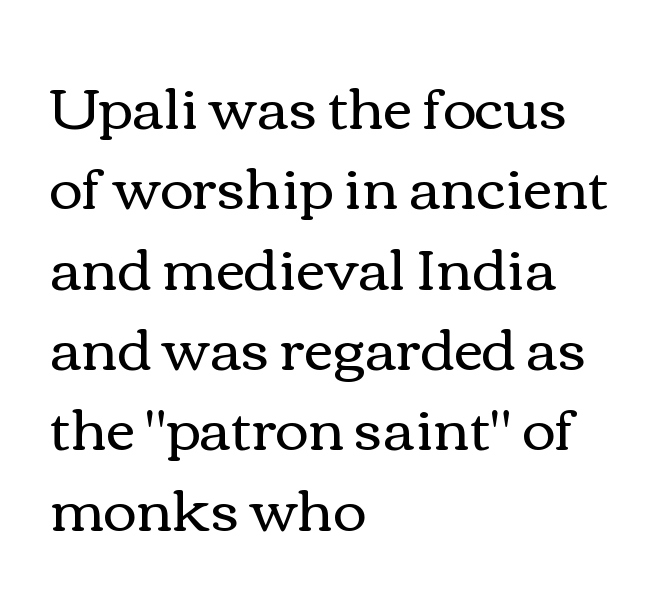
Q: Is the text bold? A: No.
Q: Is the text italic (slanted)? A: No, it is upright.
Q: Is the text underlined? A: No.
Q: How is the paragraph aligned? A: Left-aligned.
Q: Is the spacing between letters normal or unusually wide? A: Normal.
Q: Is the spacing between lines tight, normal or loose? A: Normal.
Q: Width (condensed, normal, or wide)? A: Wide.
Q: Stroke contrast? A: Medium.
Q: x-height? A: Medium.
Q: Monospaced? A: No.
